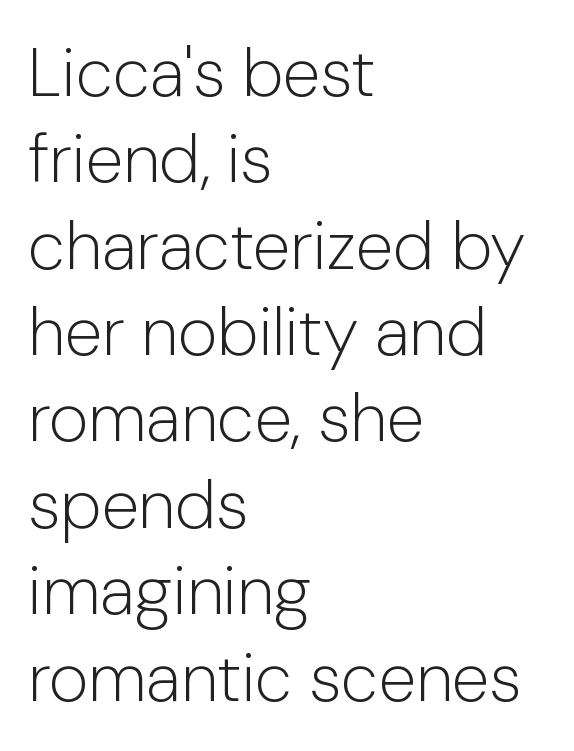
The lines sit at an ordinary, default distance from one another. The cut favours lightness, reaching ordinary text weight at its darkest. Does extra space separate the letters? No, they use regular spacing. Reading down the block, your eye returns to a fixed left position each line.
